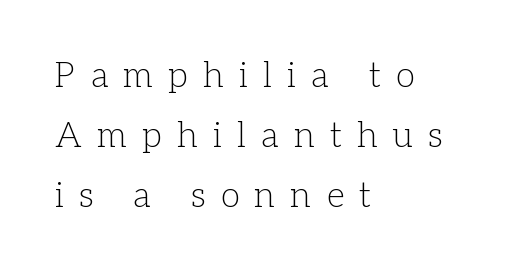
{"serif": "yes", "italic": "no", "bold": "no", "weight": "light", "width": "normal", "stroke_contrast": "low", "x_height": "medium", "monospaced": "no", "underline": "no", "align": "left", "line_spacing_ratio": 1.71, "letter_spacing": "wide", "letter_spacing_em": 0.44, "glyph_px": 35}
